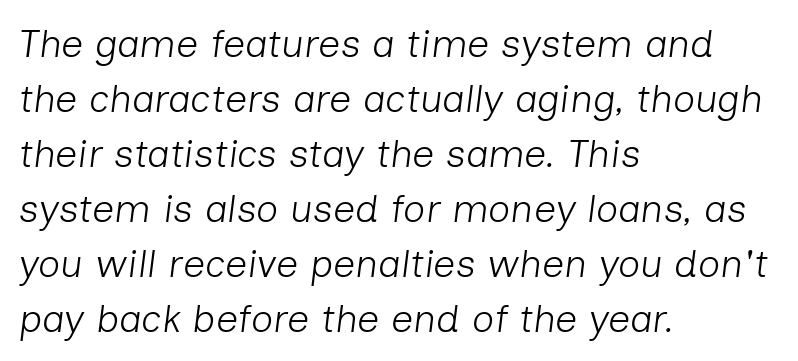
{"italic": "yes", "lean": "right", "slant_degrees": 7, "bold": "no", "weight": "light", "width": "normal", "stroke_contrast": "low", "x_height": "medium", "monospaced": "no", "underline": "no", "align": "left", "line_spacing": "normal", "line_spacing_ratio": 1.41, "letter_spacing": "normal", "letter_spacing_em": 0.0, "glyph_px": 39}
